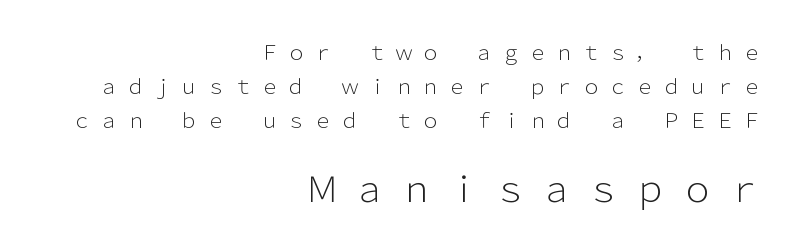
How would I describe the line gaps? Plain and ordinary. The letters are spread apart with noticeably loose tracking. Letters have the restrained weight of plain body copy at most. This layout puts the modest block above and the oversized block below. The gap between lines stays unmarked. One-word summary of the alignment: right.
